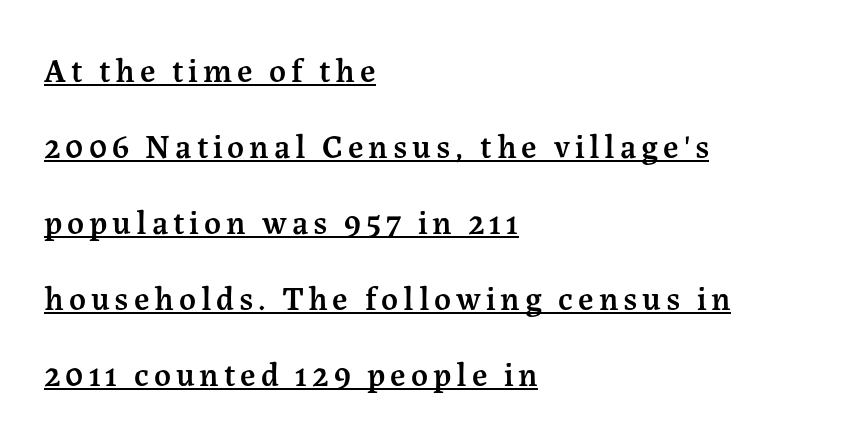
Serif or sans? Serif — the stroke terminals have little feet. Airy leading. Caption: multi-line text, flush left, ragged right. Rendered with straight, roman letterforms. The specimen includes a rule beneath the text block's lines. Bold? Not quite — semibold, heavier than regular but stopping short.
